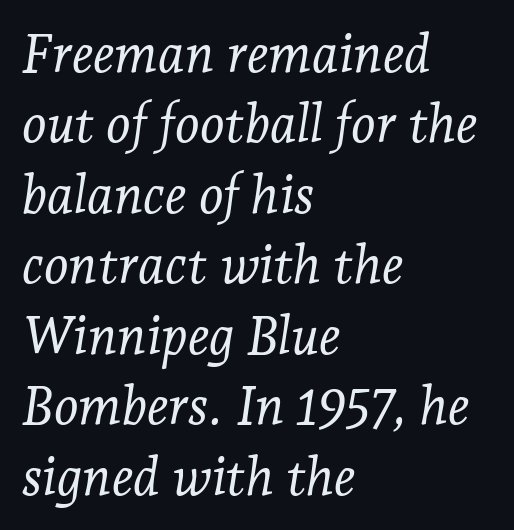
The image shows 53 px light serif type, italic (leaning right); set left-aligned, normal line spacing (1.33x), normal letter spacing, not underlined; low stroke contrast and a medium x-height.
